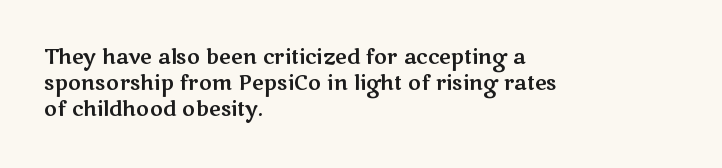
The image shows 20 px text type, upright; set left-aligned, normal line spacing (1.29x), normal letter spacing, not underlined.
